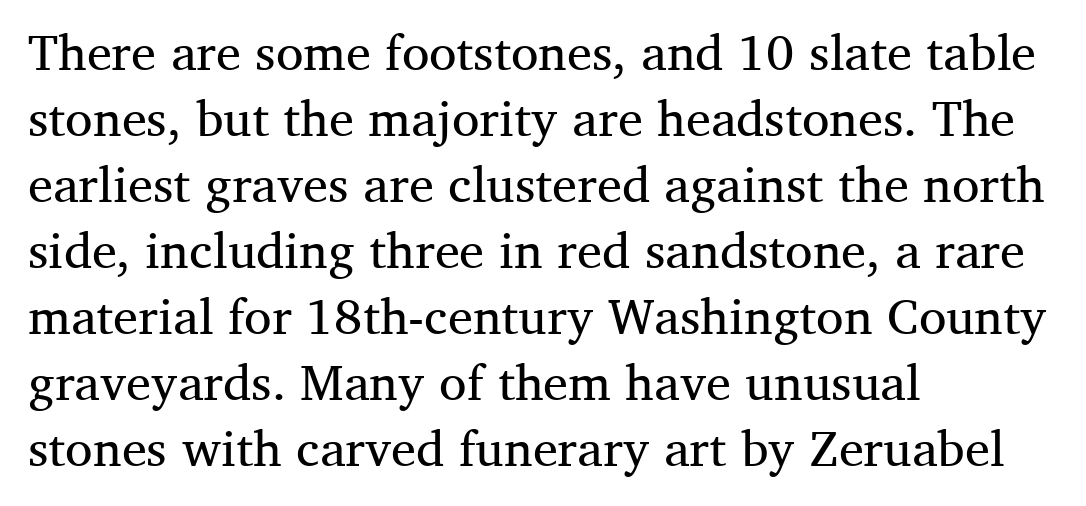
The image shows 50 px regular-weight serif type, upright; set left-aligned, normal line spacing (1.32x), normal letter spacing, not underlined; medium stroke contrast and a medium x-height.
